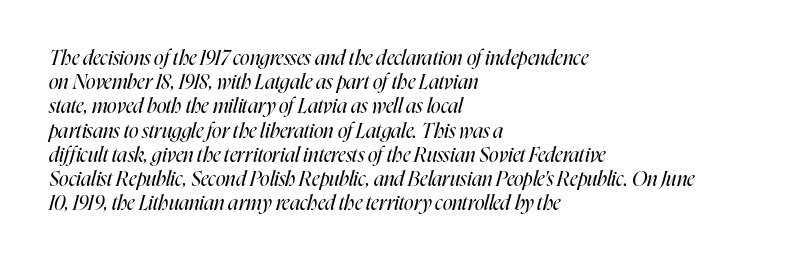
Bold? No — there's no thickening of the strokes. Where is the straight margin? On the left. If you drew a line through each stem, it would be angled. You could call the tracking neutral — neither tight nor loose. Just letters on the line, the space beneath them empty.
